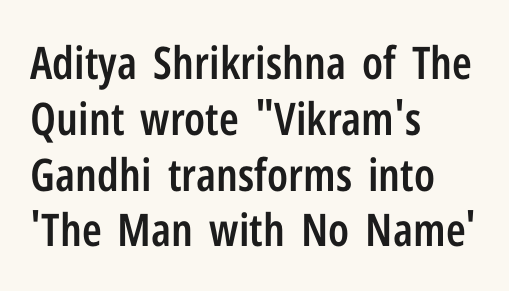
The image shows 45 px semibold, condensed sans-serif type, upright; set left-aligned, line spacing 1.24x, normal letter spacing, not underlined; low stroke contrast and a medium x-height.
